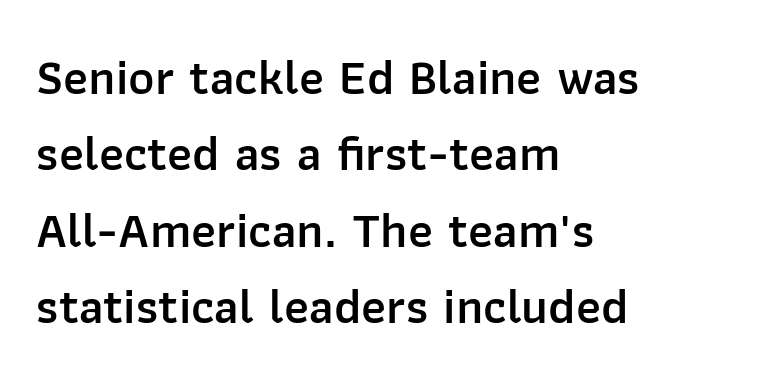
The image shows 50 px semibold sans-serif type, upright; set left-aligned, normal line spacing (1.53x), normal letter spacing, not underlined; low stroke contrast and a medium x-height.
